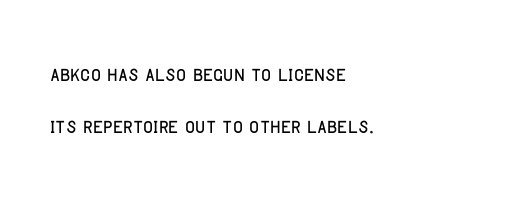
The image shows 27 px text type, upright; set left-aligned, loose line spacing (1.94x), normal letter spacing, not underlined.
